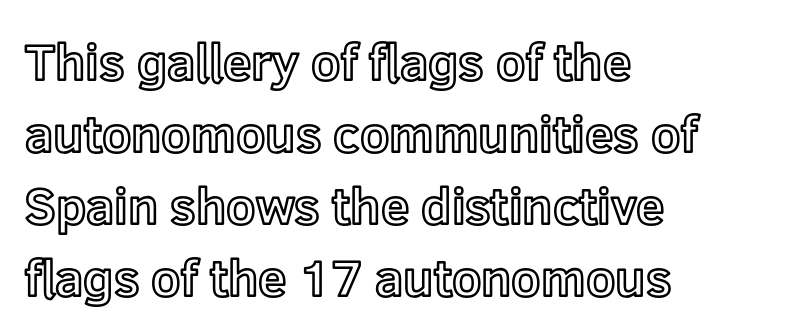
Q: Is the text italic (slanted)? A: No, it is upright.
Q: Is the text underlined? A: No.
Q: How is the paragraph aligned? A: Left-aligned.
Q: Is the spacing between letters normal or unusually wide? A: Normal.
Q: Is the spacing between lines tight, normal or loose? A: Normal.
Q: Width (condensed, normal, or wide)? A: Normal.
Q: x-height? A: Medium.
Q: Monospaced? A: No.
